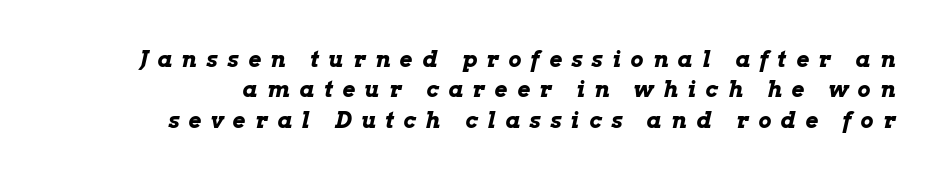
Honestly, there is no underline to notice here at all. Characters follow at a spacing far wider than the type designer built in. The passage shown leans; its letterforms are oblique. Emphasis by weight is at full strength: bold. The rendering uses a moderate line-height, typical for paragraphs.
